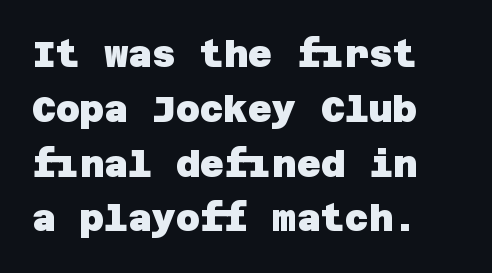
Line beginnings align vertically; line endings do not. Thick stems and heavy bowls — unmistakably bold. Nope, no serifs anywhere on these letters. Quick note: underline off.
